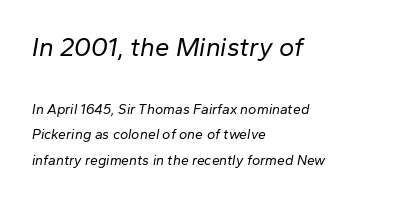
The space beneath each line is pristine and unruled. Compared with ordinary roman type, these characters are visibly tilted. Size contrast runs from large at the top to small at the bottom. The weight would be labelled regular, book, light, or lighter still. Between one letter and the next there's only the usual sliver of space. The rag falls on the right side of this text block.
